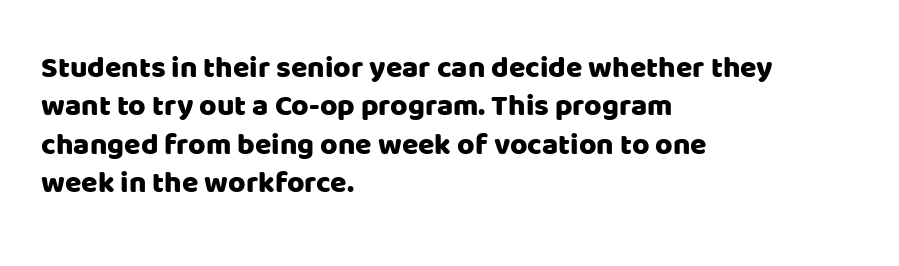
Characters remain perfectly vertical along every line. Any mark beneath the type? The region is blank. In terms of leading, this rendering sits right in the middle. Notice how the passage keeps a crisp vertical edge on the left only.
